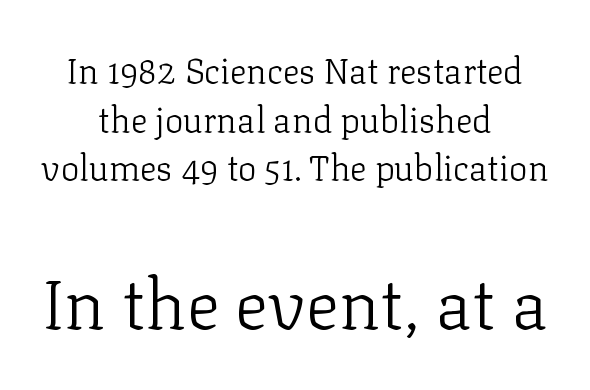
The image shows 70 px light serif type, upright; set centered, normal line spacing (1.39x), normal letter spacing, not underlined; the second (bottom) block is 2.0x larger; low stroke contrast and a medium x-height.
